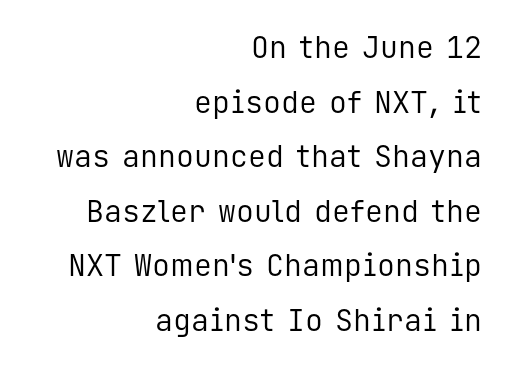
The image shows 30 px regular-weight sans-serif type, upright, monospaced; set right-aligned, line spacing 1.82x, normal letter spacing, not underlined; low stroke contrast and a medium x-height.
